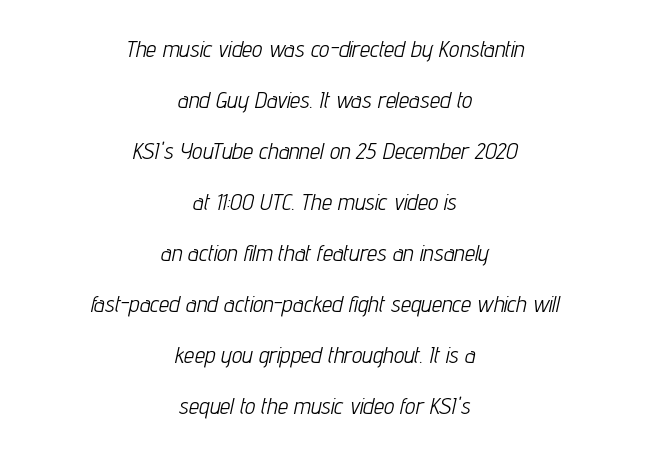
The image shows 23 px text type, italic (leaning right); set centered, loose line spacing (2.22x), normal letter spacing, not underlined.
